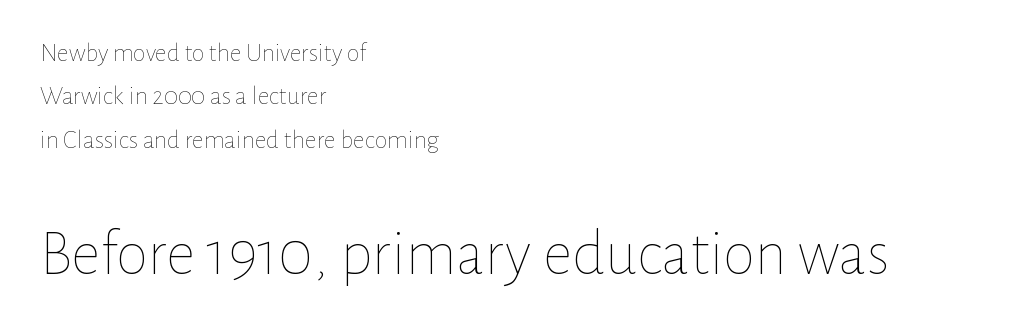
Each letter keeps its own natural width here, so spacing adapts to shape. Vertical strokes here are truly vertical. Compared with typical paragraphs, the rows here are spaced about the same. You get the small type first, then a jump to larger type. Horizontal alignment here is leftward, the default for most running prose. Underline: absent.
